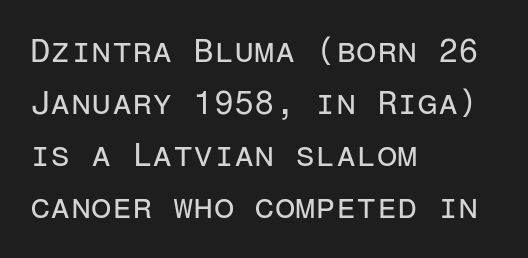
{"serif": "no", "italic": "no", "bold": "no", "weight": "regular", "width": "normal", "stroke_contrast": "low", "x_height": "medium", "monospaced": "yes", "underline": "no", "align": "left", "line_spacing": "normal", "line_spacing_ratio": 1.58, "letter_spacing": "normal", "letter_spacing_em": 0.0, "glyph_px": 33}
